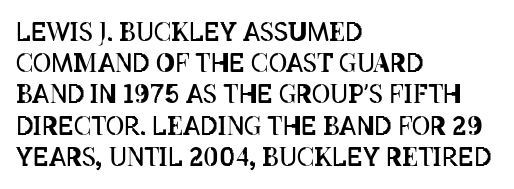
The image shows 25 px text type, upright; set left-aligned, normal line spacing (1.25x), normal letter spacing, not underlined.
